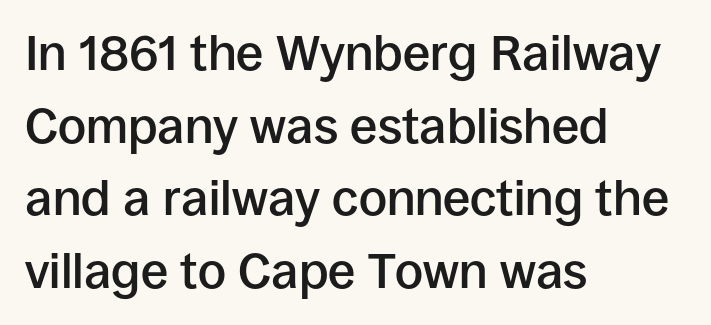
What kind of face is this? One without serifs — a sans. This rendering leaves character spacing at its baseline value. Is this a fixed-width face? No — the glyphs have proportional, varying widths. These words are printed semibold, heavier than regular yet not bold. The foot of each line stays bare and open.
